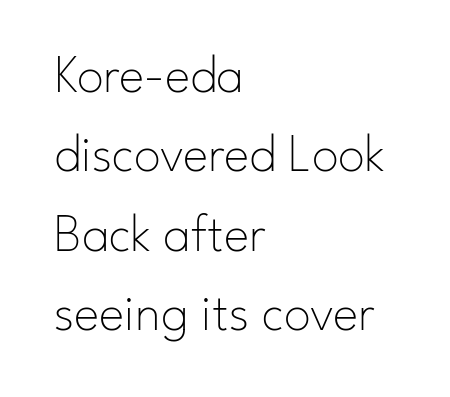
Here the glyphs are tracked normally, forming tight word shapes. The glyphs are unaccompanied by any horizontal stroke below them. Weight: not bold — regular or lighter. Do the characters align in a grid? No, the font is proportional. Horizontal alignment here is leftward, the default for most running prose.
